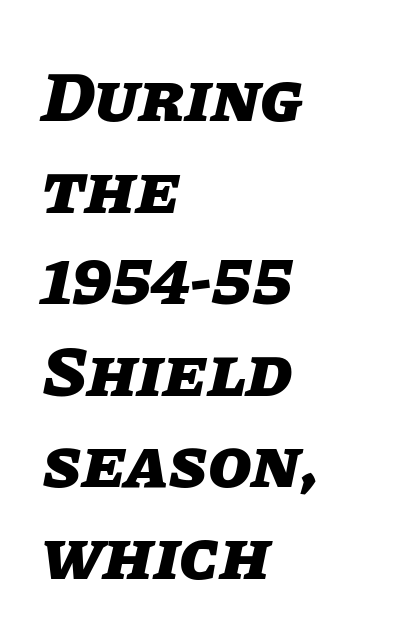
{"italic": "yes", "lean": "right", "slant_degrees": 11, "bold": "yes", "weight": "heavy", "width": "normal", "stroke_contrast": "low", "x_height": "large", "monospaced": "no", "underline": "no", "align": "left", "line_spacing": "normal", "line_spacing_ratio": 1.29, "letter_spacing": "normal", "letter_spacing_em": 0.0, "glyph_px": 71}
